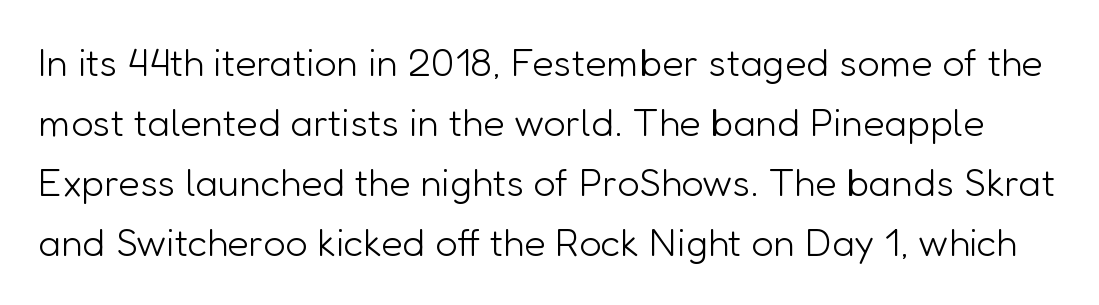
{"serif": "no", "italic": "no", "bold": "no", "weight": "light", "width": "normal", "stroke_contrast": "low", "x_height": "medium", "monospaced": "no", "underline": "no", "line_spacing": "normal", "line_spacing_ratio": 1.54, "letter_spacing": "normal", "letter_spacing_em": 0.0, "glyph_px": 39}
